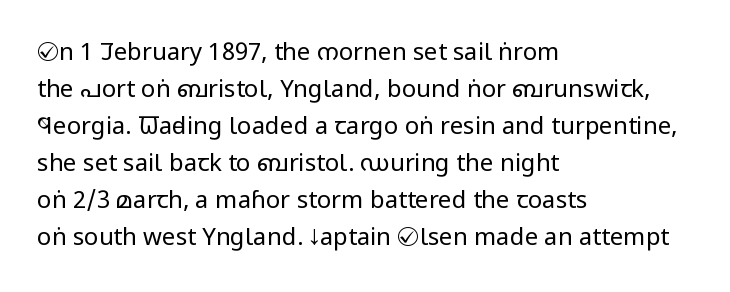
Vertical strokes here are truly vertical. Every row of glyphs begins at an identical x-position on the left. Between one letter and the next there's only the usual sliver of space. Only glyphs here, with clear space below each row.
